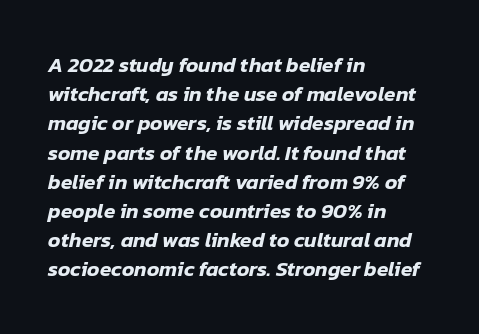
The image shows 21 px text type, italic (leaning right); set left-aligned, normal line spacing (1.39x), normal letter spacing, not underlined.
